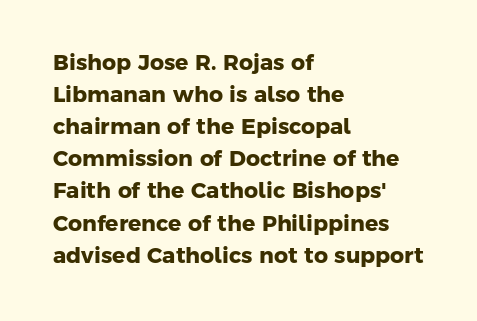
Q: Is the text bold? A: Yes.
Q: Is the text underlined? A: No.
Q: How is the paragraph aligned? A: Left-aligned.
Q: Is the spacing between letters normal or unusually wide? A: Normal.
Q: Is the spacing between lines tight, normal or loose? A: Normal.
